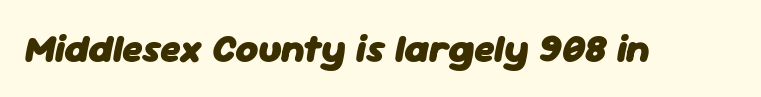
{"italic": "yes", "lean": "right", "slant_degrees": 11, "bold": "yes", "weight": "heavy", "width": "normal", "stroke_contrast": "low", "x_height": "medium", "monospaced": "no", "underline": "no", "letter_spacing": "normal", "letter_spacing_em": 0.0, "glyph_px": 39}
